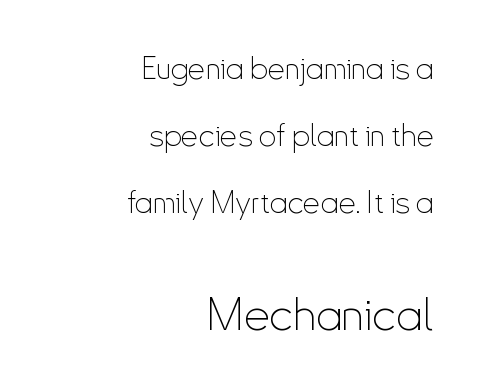
The font is comparable to plain body text, perhaps lighter. The string is rendered with underlining switched off. The type is set solid horizontally, with unmodified tracking. Each new line begins a long way beneath the previous one.
